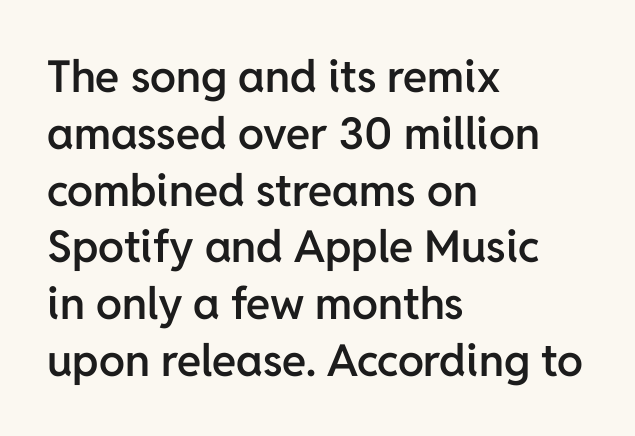
The image shows 44 px semibold sans-serif type, upright; set left-aligned, normal line spacing (1.29x), normal letter spacing, not underlined; low stroke contrast and a medium x-height.
